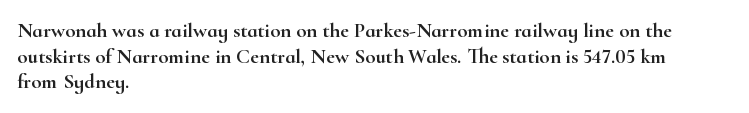
Line beginnings align vertically; line endings do not. Posture: vertical. A typesetter would call this zero additional tracking. The baseline area is clear.
